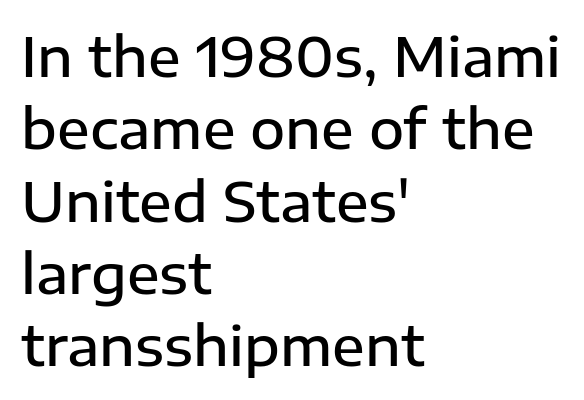
The image shows 54 px semibold sans-serif type, upright; set left-aligned, normal line spacing (1.34x), normal letter spacing, not underlined; low stroke contrast and a medium x-height.
